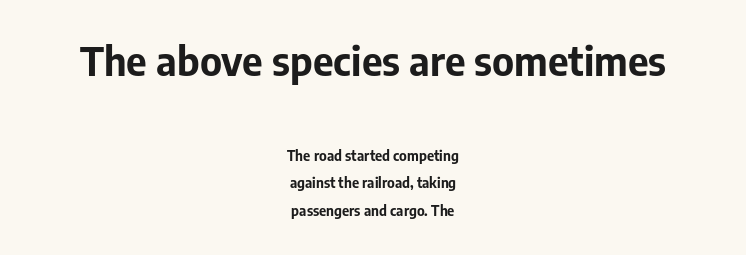
The image shows 40 px bold sans-serif type, upright; set centered, loose line spacing (1.99x), normal letter spacing, not underlined; the first (top) block is 2.86x larger; low stroke contrast and a medium x-height.
